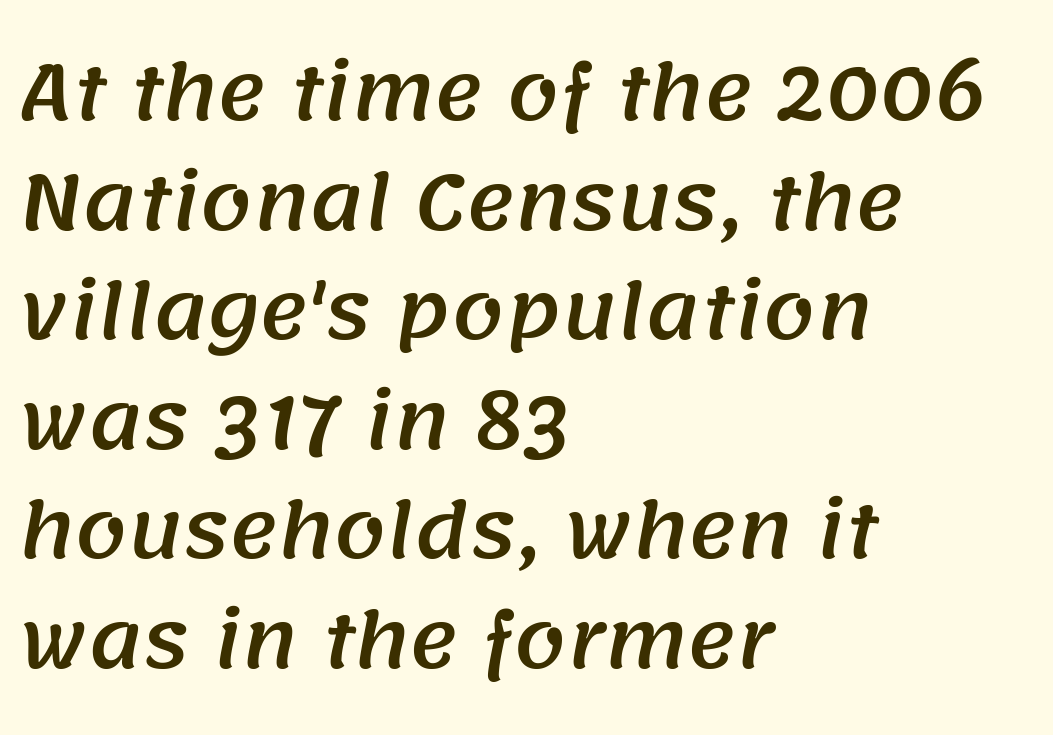
{"serif": "no", "width": "normal", "stroke_contrast": "medium", "x_height": "large", "monospaced": "no", "underline": "no", "align": "left", "line_spacing": "normal", "line_spacing_ratio": 1.48, "letter_spacing": "normal", "letter_spacing_em": 0.0, "glyph_px": 74}
